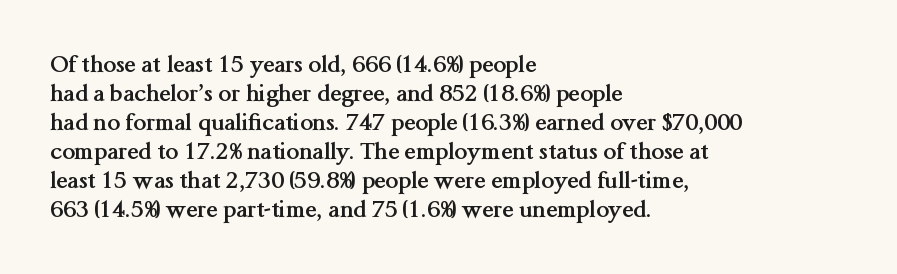
{"italic": "no", "bold": "yes", "underline": "no", "align": "left", "line_spacing": "normal", "line_spacing_ratio": 1.26, "letter_spacing": "normal", "letter_spacing_em": 0.0, "glyph_px": 23}
